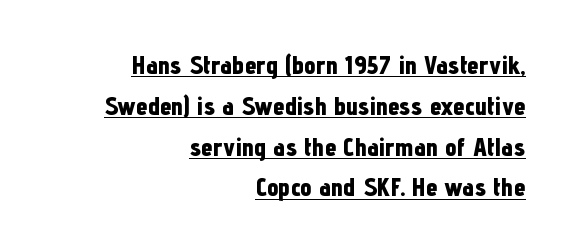
Q: Is the text bold? A: Yes.
Q: Is the text italic (slanted)? A: No, it is upright.
Q: Is the text underlined? A: Yes.
Q: How is the paragraph aligned? A: Right-aligned.
Q: Is the spacing between letters normal or unusually wide? A: Normal.
Q: Is the spacing between lines tight, normal or loose? A: Normal.
